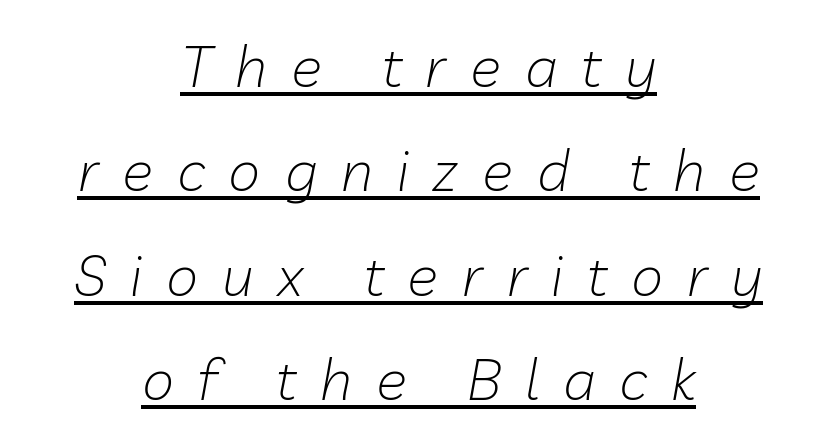
{"italic": "yes", "lean": "right", "slant_degrees": 10, "bold": "no", "weight": "light", "width": "normal", "stroke_contrast": "low", "x_height": "medium", "monospaced": "no", "underline": "yes", "align": "center", "line_spacing_ratio": 1.8, "letter_spacing": "wide", "letter_spacing_em": 0.41, "glyph_px": 58}
